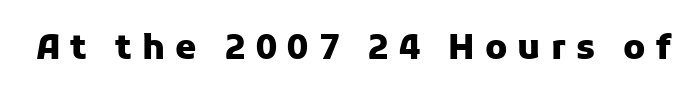
The image shows 34 px heavy sans-serif type, upright; set unusually wide letter spacing (+0.3 em), not underlined; low stroke contrast and a medium x-height.
